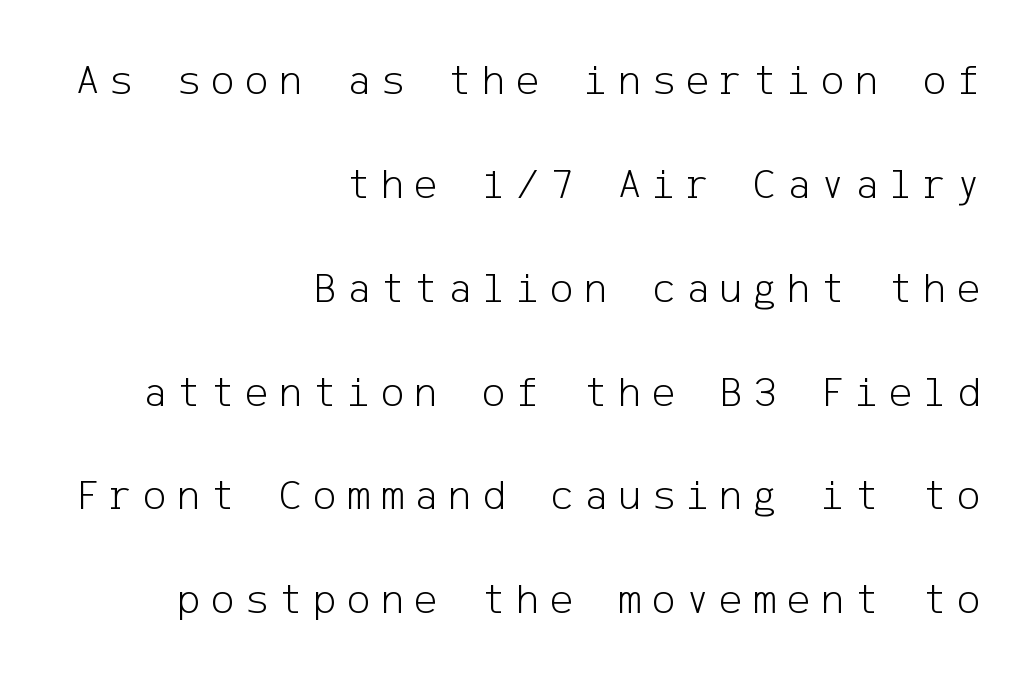
Beneath every word, the page is bare. The letters stand upright; this is a roman face. The horizontal fit of the characters is loose and conspicuously gappy. Which margin do the lines hug? The right one — the left edge is uneven.
